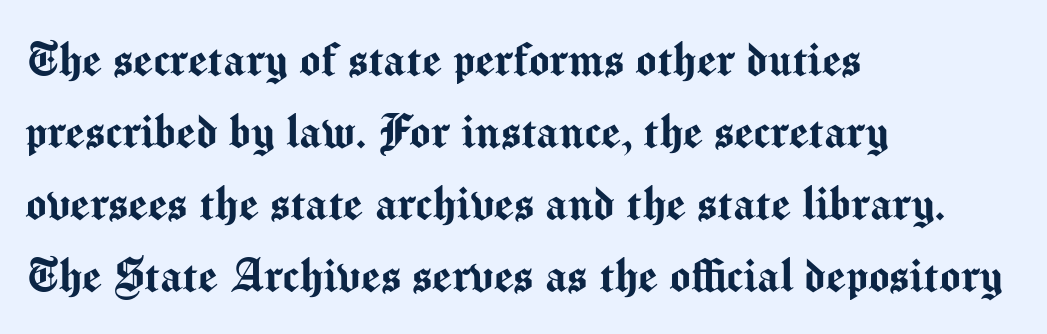
{"serif": "no", "italic": "no", "width": "normal", "stroke_contrast": "medium", "x_height": "medium", "monospaced": "no", "underline": "no", "align": "left", "line_spacing": "normal", "line_spacing_ratio": 1.31, "letter_spacing": "normal", "letter_spacing_em": 0.0, "glyph_px": 55}
